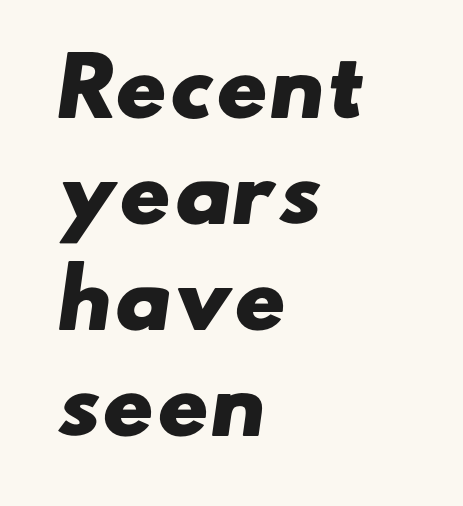
Q: Is the text bold? A: Yes.
Q: Is the typeface a serif or a sans-serif typeface? A: Sans-serif.
Q: Is the text underlined? A: No.
Q: How is the paragraph aligned? A: Left-aligned.
Q: Is the spacing between letters normal or unusually wide? A: Normal.
Q: Is the spacing between lines tight, normal or loose? A: Normal.
Q: Width (condensed, normal, or wide)? A: Wide.
Q: Stroke contrast? A: Low.
Q: x-height? A: Small.
Q: Monospaced? A: No.
